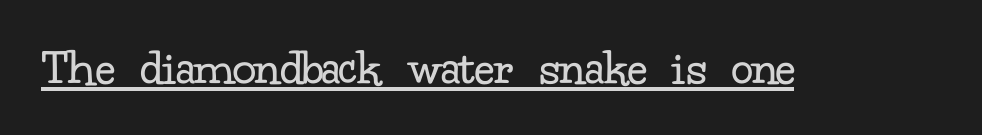
Q: Is the text bold? A: No.
Q: Is the text italic (slanted)? A: No, it is upright.
Q: Is the typeface a serif or a sans-serif typeface? A: Serif.
Q: Is the text underlined? A: Yes.
Q: Is the spacing between letters normal or unusually wide? A: Normal.
Q: Width (condensed, normal, or wide)? A: Normal.
Q: Stroke contrast? A: Low.
Q: x-height? A: Small.
Q: Monospaced? A: No.
